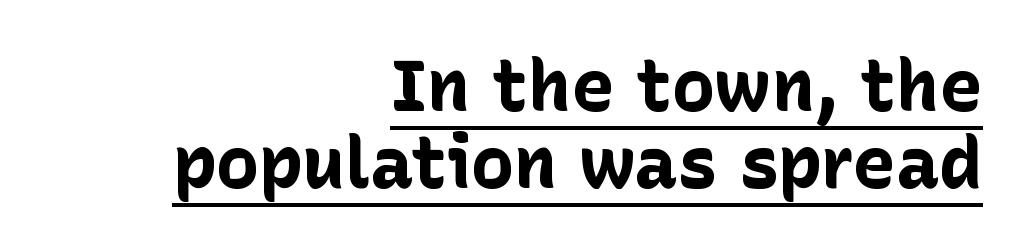
Q: Is the text bold? A: Yes.
Q: Is the text italic (slanted)? A: No, it is upright.
Q: Is the typeface a serif or a sans-serif typeface? A: Sans-serif.
Q: Is the text underlined? A: Yes.
Q: How is the paragraph aligned? A: Right-aligned.
Q: Is the spacing between letters normal or unusually wide? A: Normal.
Q: Is the spacing between lines tight, normal or loose? A: Tight.
Q: Width (condensed, normal, or wide)? A: Normal.
Q: Stroke contrast? A: Low.
Q: x-height? A: Medium.
Q: Monospaced? A: No.
